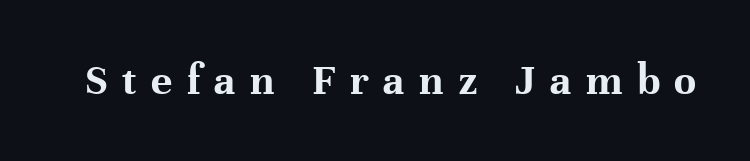
{"serif": "yes", "italic": "no", "bold": "yes", "weight": "bold", "width": "normal", "stroke_contrast": "high", "x_height": "medium", "monospaced": "no", "underline": "no", "letter_spacing": "wide", "letter_spacing_em": 0.32, "glyph_px": 45}
